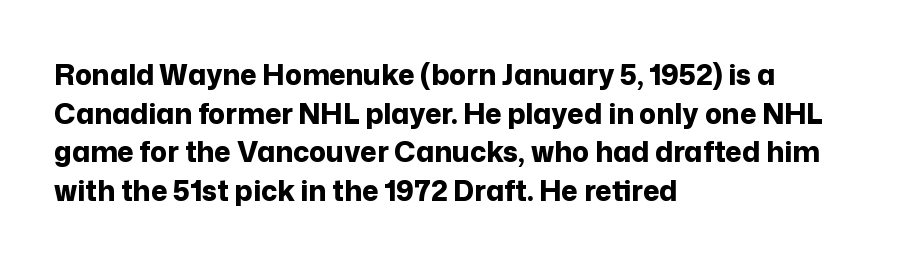
{"serif": "no", "italic": "no", "bold": "yes", "weight": "bold", "width": "normal", "stroke_contrast": "low", "x_height": "medium", "monospaced": "no", "underline": "no", "align": "left", "line_spacing": "normal", "line_spacing_ratio": 1.38, "letter_spacing": "normal", "letter_spacing_em": 0.0, "glyph_px": 28}
